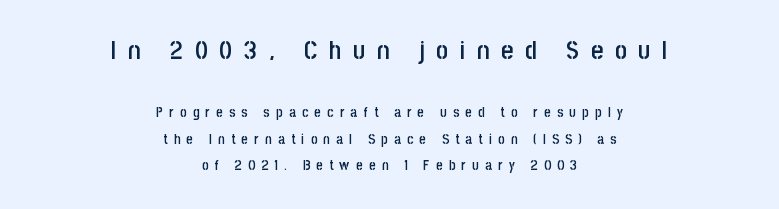
{"italic": "no", "bold": "semi", "underline": "no", "align": "center", "line_spacing_ratio": 1.87, "letter_spacing": "wide", "letter_spacing_em": 0.45, "larger_block": "first", "size_ratio": 1.86, "glyph_px": 26}
